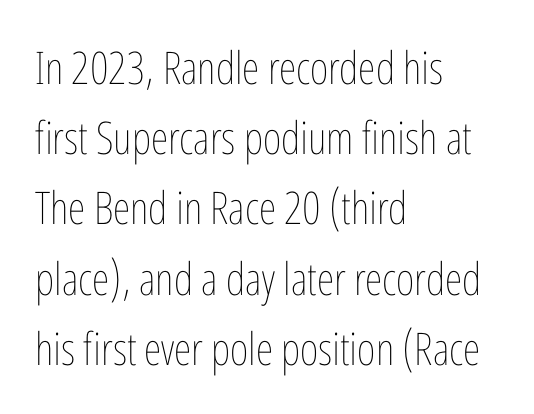
Short note: letters normally spaced. Interline gaps are of average width in this sample. The ragged edge is on the right, which tells us the setting is flush left. Proportional: the letters do not fall into vertical columns. Style check: upright.
